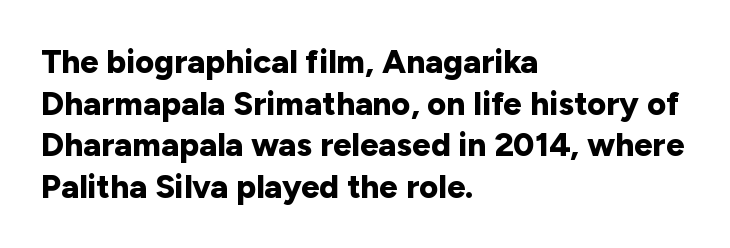
Q: Is the text bold? A: Yes.
Q: Is the text italic (slanted)? A: No, it is upright.
Q: Is the typeface a serif or a sans-serif typeface? A: Sans-serif.
Q: Is the text underlined? A: No.
Q: How is the paragraph aligned? A: Left-aligned.
Q: Is the spacing between letters normal or unusually wide? A: Normal.
Q: Is the spacing between lines tight, normal or loose? A: Normal.
Q: Width (condensed, normal, or wide)? A: Normal.
Q: Stroke contrast? A: Low.
Q: x-height? A: Medium.
Q: Monospaced? A: No.
